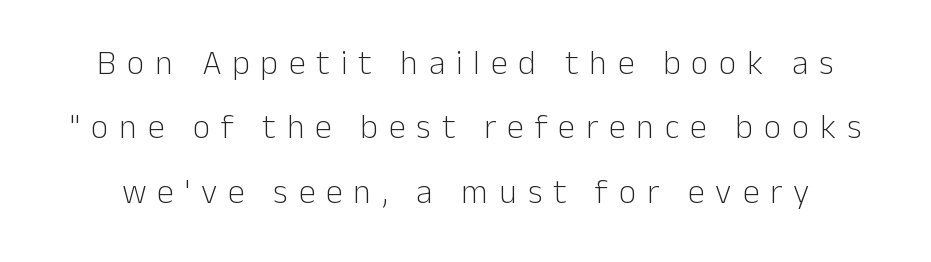
{"serif": "no", "italic": "no", "bold": "no", "weight": "light", "width": "normal", "stroke_contrast": "low", "x_height": "medium", "monospaced": "no", "underline": "no", "line_spacing_ratio": 1.89, "letter_spacing": "wide", "letter_spacing_em": 0.32, "glyph_px": 34}
